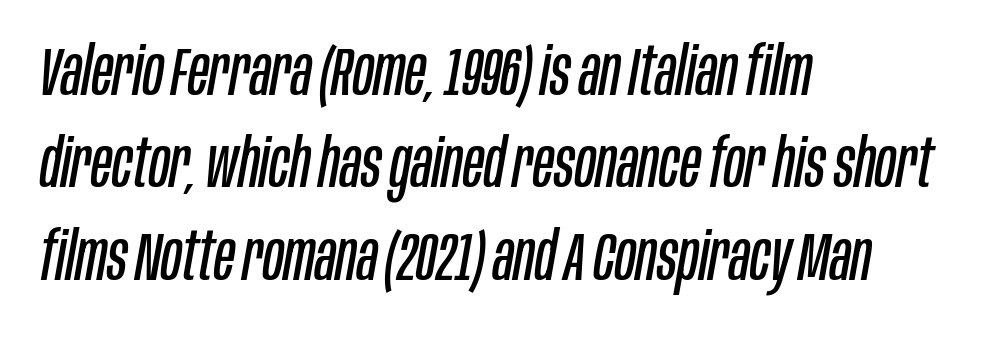
Beneath every word, the page is bare. Summary of vertical rhythm: regular, with standard interline spacing. Looks like regular typesetting: each glyph gets only the width it needs. The passage is arranged the way most books set body copy — flush left. Slanted lettering throughout.
